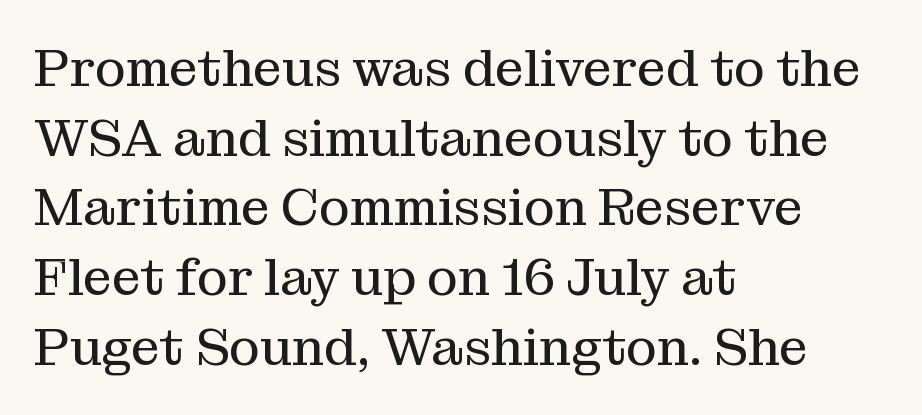
{"serif": "yes", "italic": "no", "bold": "no", "weight": "regular", "width": "normal", "stroke_contrast": "medium", "x_height": "medium", "monospaced": "no", "underline": "no", "align": "left", "line_spacing": "normal", "line_spacing_ratio": 1.34, "letter_spacing": "normal", "letter_spacing_em": 0.0, "glyph_px": 52}
